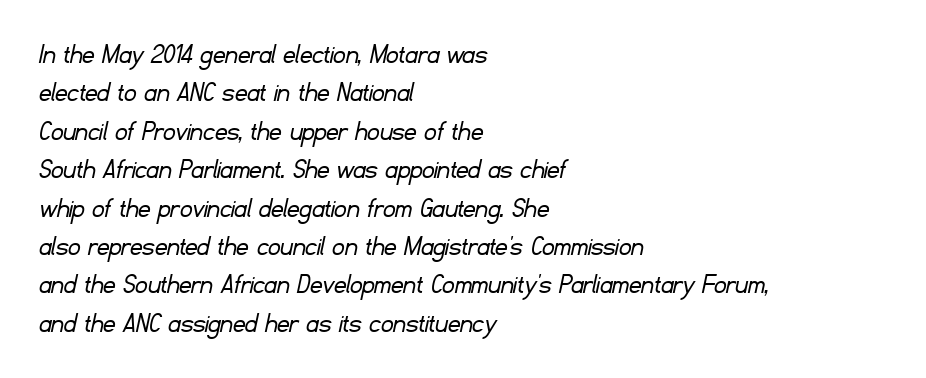
Q: Is the text bold? A: No.
Q: Is the typeface a serif or a sans-serif typeface? A: Sans-serif.
Q: Is the text underlined? A: No.
Q: How is the paragraph aligned? A: Left-aligned.
Q: Is the spacing between letters normal or unusually wide? A: Normal.
Q: Is the spacing between lines tight, normal or loose? A: Normal.
Q: Width (condensed, normal, or wide)? A: Normal.
Q: Stroke contrast? A: Low.
Q: x-height? A: Small.
Q: Monospaced? A: No.
